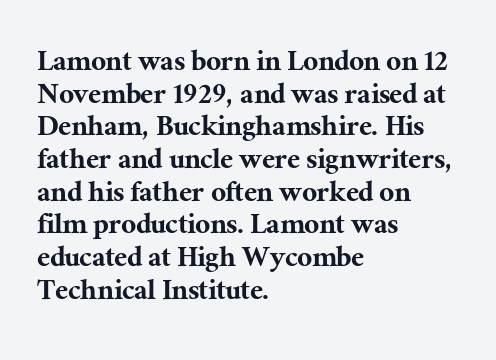
The image shows 33 px serif type, upright; set left-aligned, tight line spacing (0.99x), normal letter spacing, not underlined; medium stroke contrast and a medium x-height.
